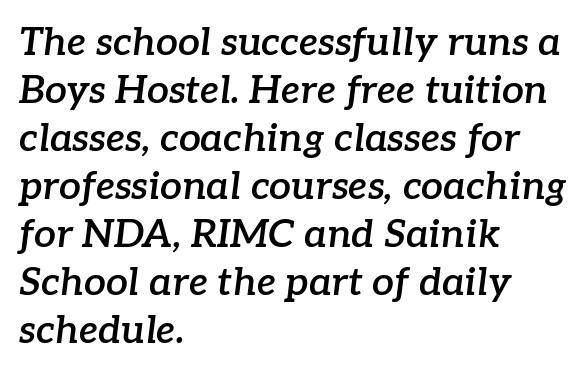
{"serif": "yes", "italic": "yes", "lean": "right", "slant_degrees": 7, "bold": "semi", "weight": "semibold", "width": "normal", "stroke_contrast": "low", "x_height": "medium", "monospaced": "no", "underline": "no", "align": "left", "line_spacing_ratio": 1.23, "letter_spacing": "normal", "letter_spacing_em": 0.0, "glyph_px": 39}
